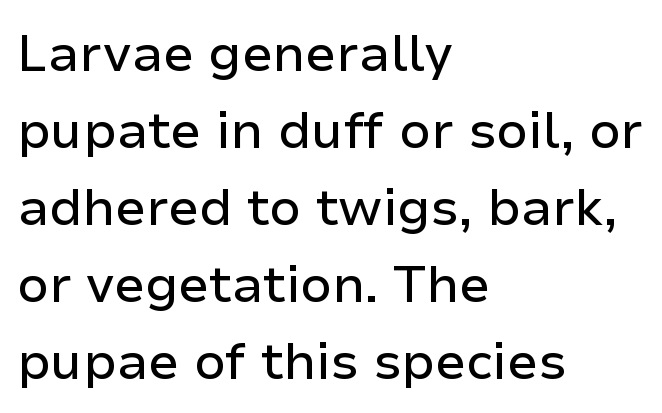
Q: Is the text italic (slanted)? A: No, it is upright.
Q: Is the typeface a serif or a sans-serif typeface? A: Sans-serif.
Q: Is the text underlined? A: No.
Q: How is the paragraph aligned? A: Left-aligned.
Q: Is the spacing between letters normal or unusually wide? A: Normal.
Q: Is the spacing between lines tight, normal or loose? A: Normal.
Q: Width (condensed, normal, or wide)? A: Normal.
Q: Stroke contrast? A: Low.
Q: x-height? A: Medium.
Q: Monospaced? A: No.
